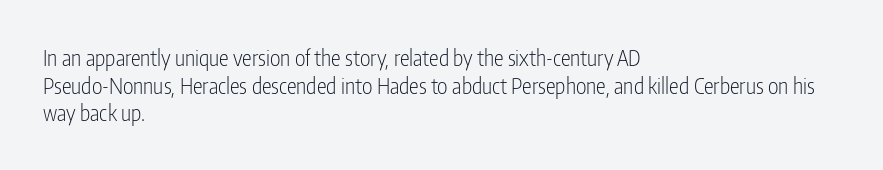
The image shows 22 px text type, upright; set left-aligned, normal line spacing (1.26x), normal letter spacing, not underlined.
